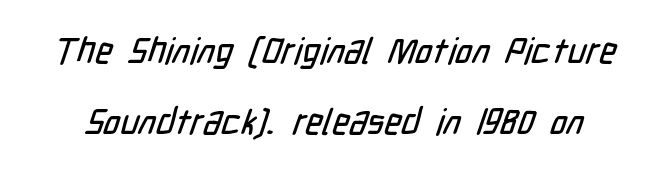
The gaps between neighbouring characters are ordinary and unremarkable. You could fit nearly another row in the gap between these rows. Spacing verdict: proportional, widths tailored to each character. Underlining? Definitely not there. Are there feet on the stems? There aren't — it's a sans.
